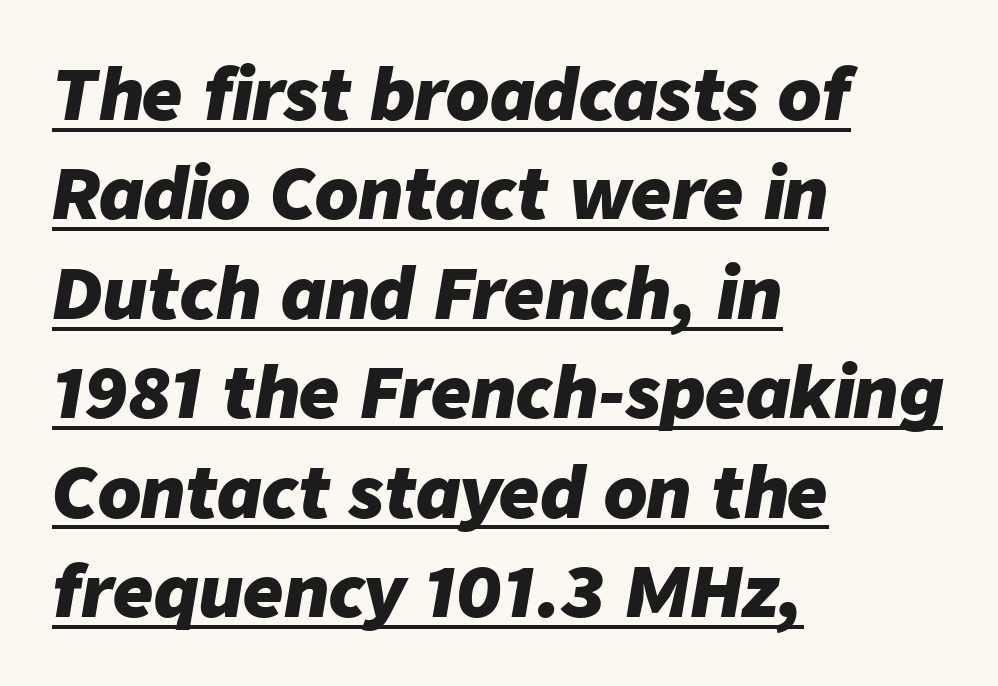
Q: Is the text bold? A: Yes.
Q: Is the text italic (slanted)? A: Yes, it leans right by about 9 degrees.
Q: Is the text underlined? A: Yes.
Q: How is the paragraph aligned? A: Left-aligned.
Q: Is the spacing between letters normal or unusually wide? A: Normal.
Q: Is the spacing between lines tight, normal or loose? A: Normal.
Q: Width (condensed, normal, or wide)? A: Normal.
Q: Stroke contrast? A: Low.
Q: x-height? A: Medium.
Q: Monospaced? A: No.
